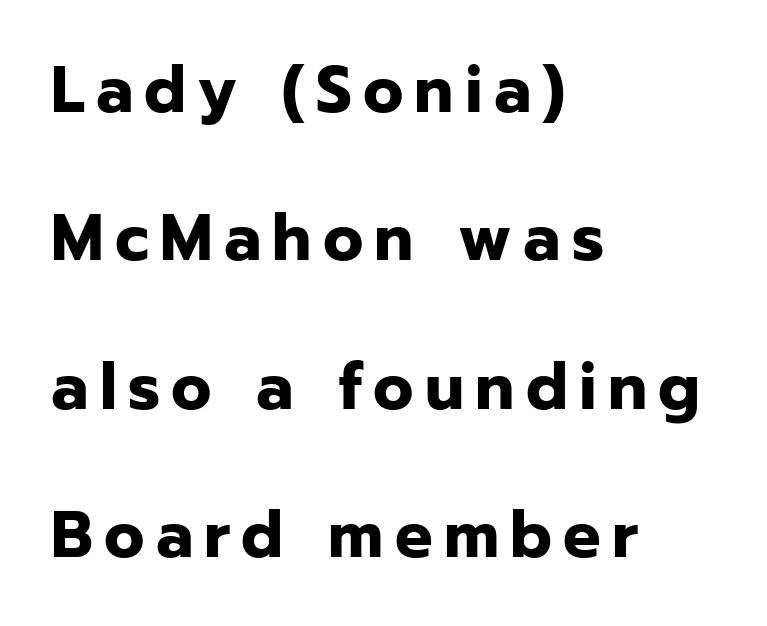
{"serif": "no", "italic": "no", "bold": "yes", "weight": "bold", "width": "normal", "stroke_contrast": "low", "x_height": "medium", "monospaced": "no", "underline": "no", "align": "left", "line_spacing": "loose", "line_spacing_ratio": 2.25, "glyph_px": 66}
